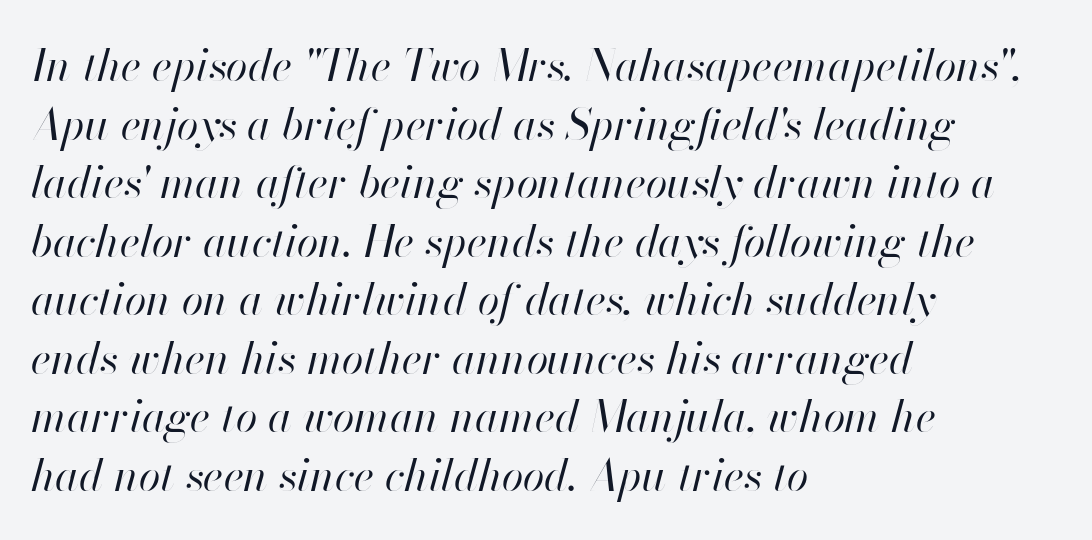
{"italic": "yes", "lean": "right", "slant_degrees": 13, "bold": "no", "weight": "regular", "width": "normal", "stroke_contrast": "high", "x_height": "small", "monospaced": "no", "underline": "no", "align": "left", "line_spacing": "normal", "line_spacing_ratio": 1.33, "letter_spacing": "normal", "letter_spacing_em": 0.0, "glyph_px": 44}
